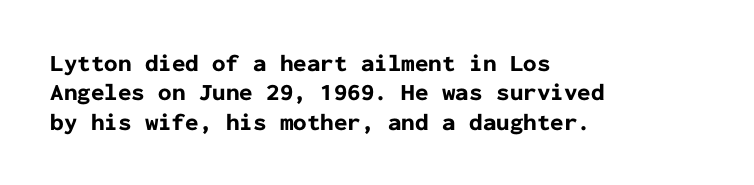
{"italic": "no", "bold": "yes", "underline": "no", "align": "left", "line_spacing_ratio": 1.22, "letter_spacing": "normal", "letter_spacing_em": 0.0, "glyph_px": 24}
